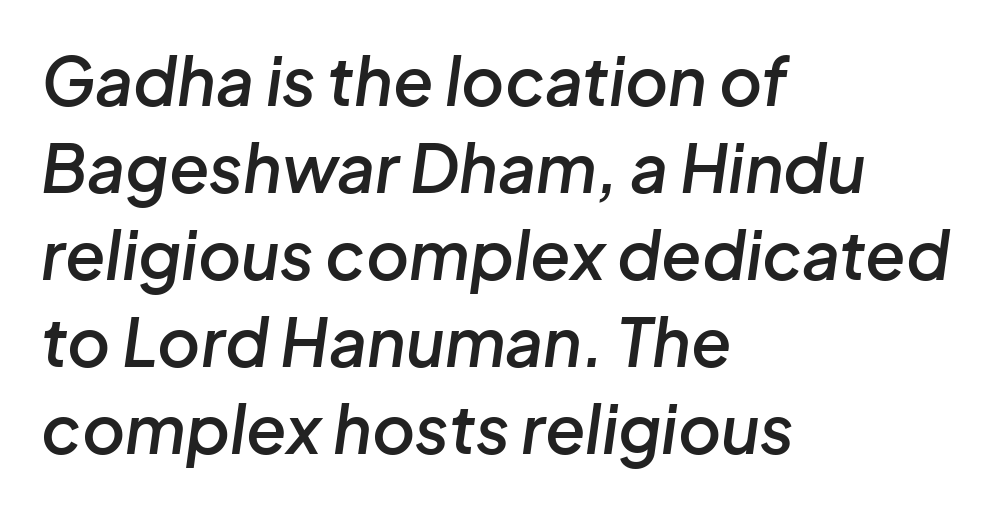
The image shows 66 px semibold type, italic (leaning right); set left-aligned, normal line spacing (1.32x), normal letter spacing, not underlined; low stroke contrast and a medium x-height.
